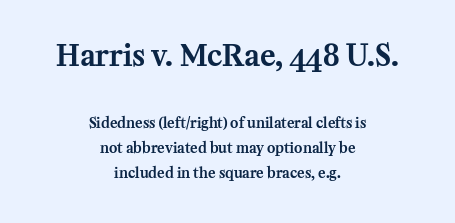
The zone under the glyphs is completely vacant. Do the characters align in a grid? No, the font is proportional. The designer gave the opening block more size than the closing block. The letterforms sit shoulder to shoulder at normal distance. The type family on display is of the serif kind.
